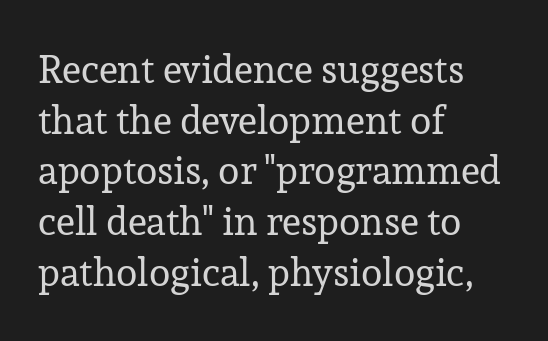
Q: Is the text bold? A: No.
Q: Is the text italic (slanted)? A: No, it is upright.
Q: Is the typeface a serif or a sans-serif typeface? A: Serif.
Q: Is the text underlined? A: No.
Q: How is the paragraph aligned? A: Left-aligned.
Q: Is the spacing between letters normal or unusually wide? A: Normal.
Q: Is the spacing between lines tight, normal or loose? A: Normal.
Q: Width (condensed, normal, or wide)? A: Normal.
Q: Stroke contrast? A: Low.
Q: x-height? A: Medium.
Q: Monospaced? A: No.
